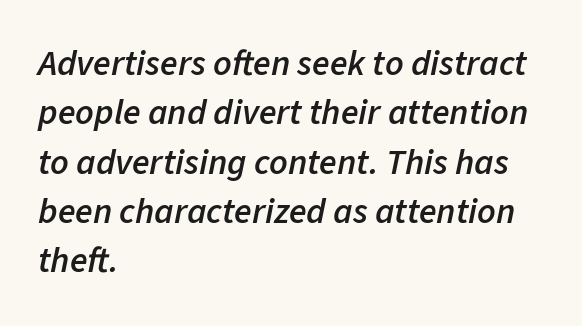
Q: Is the text bold? A: Semi-bold.
Q: Is the text italic (slanted)? A: Yes, it leans right by about 11 degrees.
Q: Is the text underlined? A: No.
Q: How is the paragraph aligned? A: Left-aligned.
Q: Is the spacing between letters normal or unusually wide? A: Normal.
Q: Is the spacing between lines tight, normal or loose? A: Normal.
Q: Width (condensed, normal, or wide)? A: Normal.
Q: Stroke contrast? A: Low.
Q: x-height? A: Medium.
Q: Monospaced? A: No.
